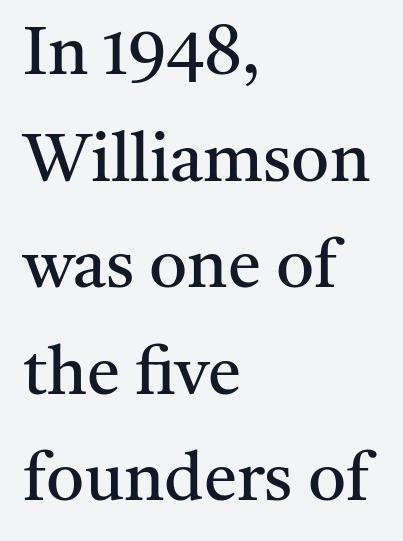
{"serif": "yes", "italic": "no", "bold": "no", "weight": "regular", "width": "normal", "stroke_contrast": "medium", "x_height": "medium", "monospaced": "no", "underline": "no", "align": "left", "line_spacing": "normal", "line_spacing_ratio": 1.59, "letter_spacing": "normal", "letter_spacing_em": 0.0, "glyph_px": 67}
